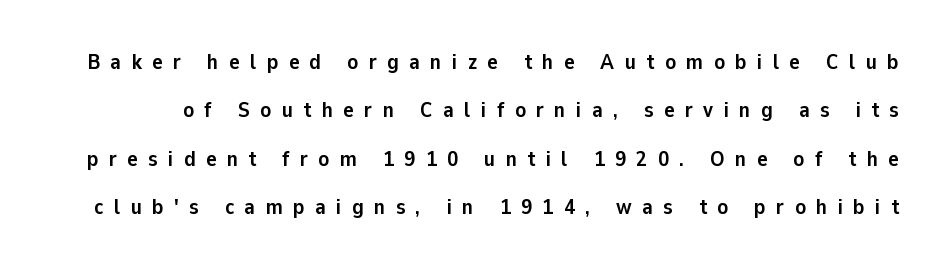
The image shows 22 px bold type, upright; set loose line spacing (2.2x), unusually wide letter spacing (+0.47 em), not underlined.
